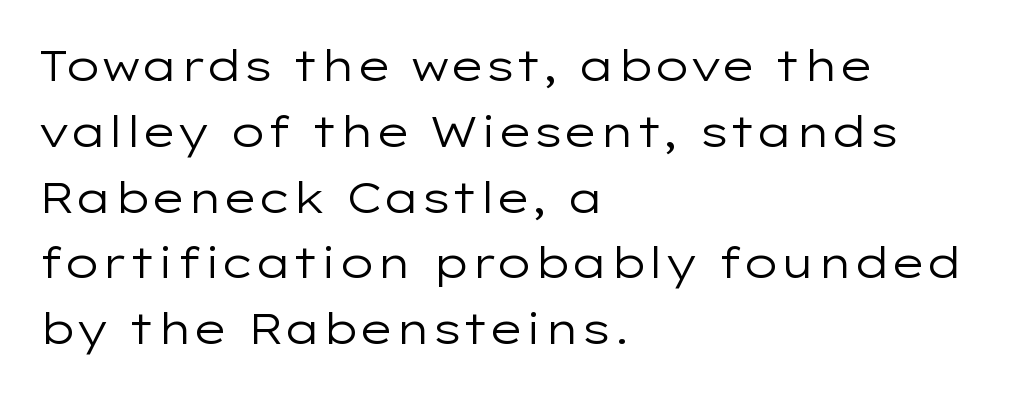
{"serif": "no", "italic": "no", "bold": "no", "weight": "regular", "width": "wide", "stroke_contrast": "low", "x_height": "medium", "monospaced": "no", "underline": "no", "align": "left", "line_spacing": "normal", "line_spacing_ratio": 1.53, "letter_spacing": "normal", "letter_spacing_em": 0.0, "glyph_px": 43}
